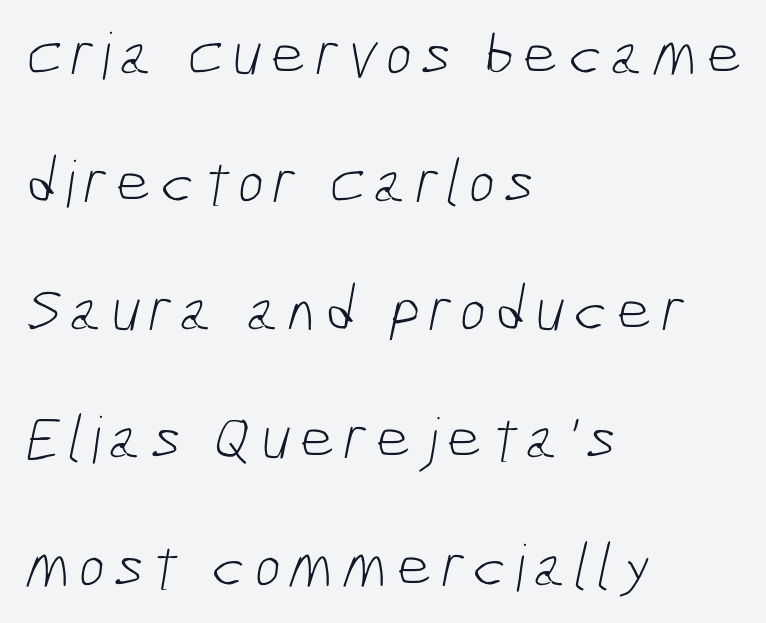
The image shows 64 px light, condensed sans-serif type; set left-aligned, loose line spacing (2.0x), not underlined; low stroke contrast and a medium x-height.
